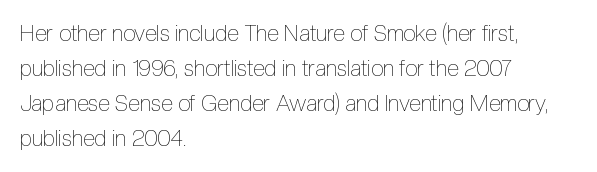
The image shows 22 px text type, upright; set left-aligned, normal line spacing (1.59x), normal letter spacing, not underlined.
